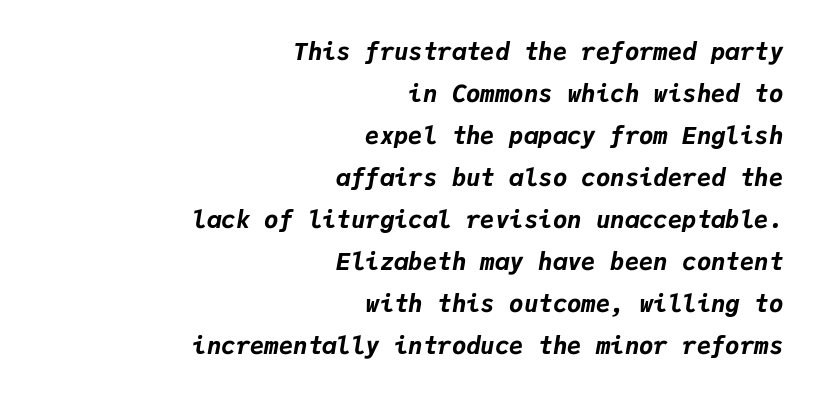
The image shows 24 px bold type, italic (leaning right); set right-aligned, line spacing 1.75x, normal letter spacing, not underlined.
